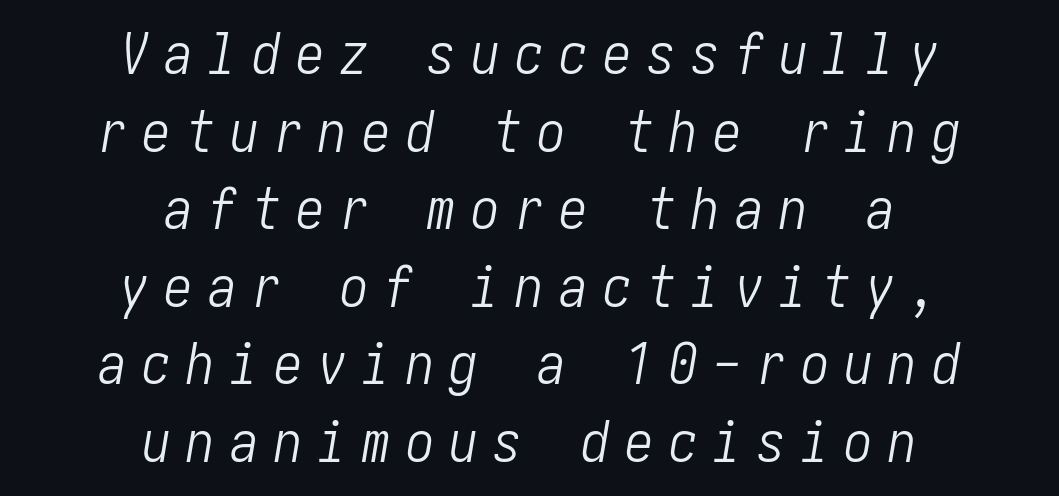
Check the space under the baseline: it is left empty. Look at the tracking — it's clearly loosened, letters drifting apart. Caption: multi-line text, centered on the measure. Vertical stems look standard width or narrower in stroke. Whoever set this chose a conventional vertical rhythm. Posture: slanted.
